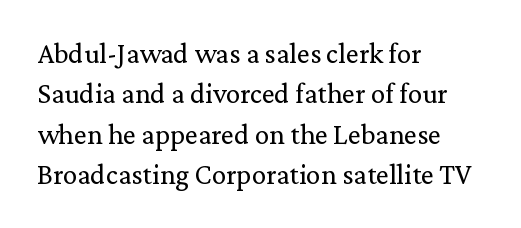
{"serif": "yes", "italic": "no", "bold": "no", "weight": "regular", "width": "normal", "stroke_contrast": "low", "x_height": "medium", "monospaced": "no", "underline": "no", "align": "left", "line_spacing": "normal", "line_spacing_ratio": 1.39, "letter_spacing": "normal", "letter_spacing_em": 0.0, "glyph_px": 29}
